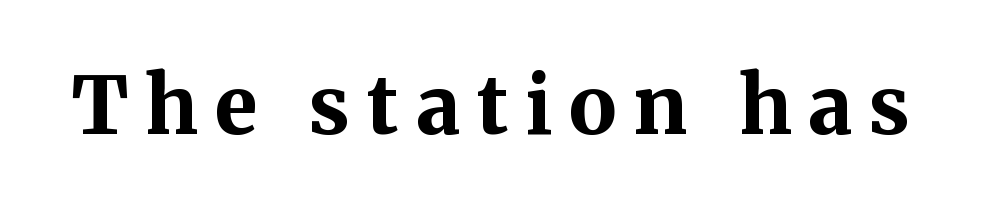
The string is rendered with underlining switched off. Italic: no, the glyphs are upright roman. The characters display serif detailing at their extremities. The face used here is proportionally spaced, like ordinary book or web type. Letter spacing: wide. Thick stems and heavy bowls — unmistakably bold.
